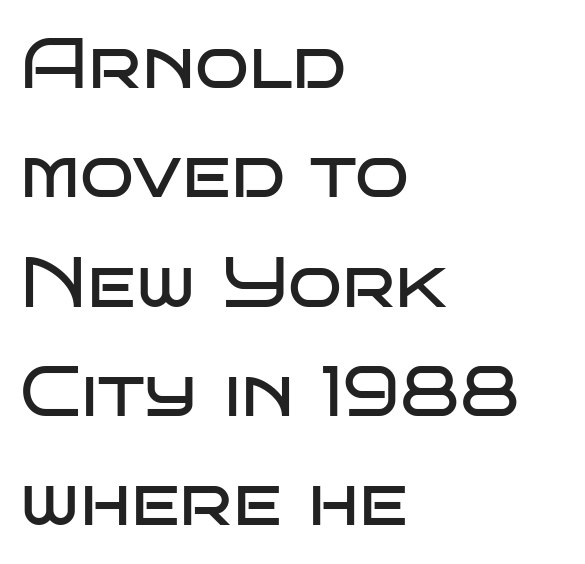
The image shows 71 px regular-weight, wide sans-serif type, upright; set left-aligned, normal line spacing (1.54x), normal letter spacing, not underlined; low stroke contrast and a large x-height.
